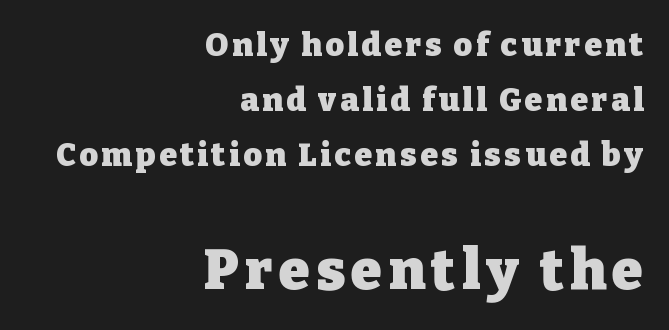
The image shows 56 px heavy serif type, upright; set right-aligned, line spacing 1.72x, not underlined; the second (bottom) block is 1.75x larger; low stroke contrast and a medium x-height.
